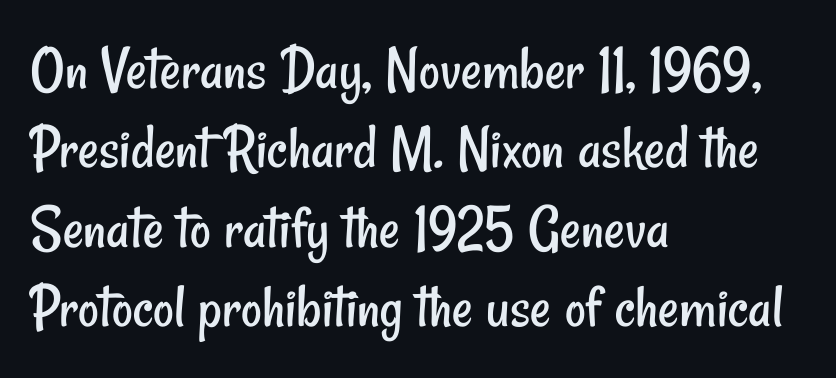
Q: Is the text bold? A: No.
Q: Is the typeface a serif or a sans-serif typeface? A: Sans-serif.
Q: Is the text underlined? A: No.
Q: How is the paragraph aligned? A: Left-aligned.
Q: Is the spacing between letters normal or unusually wide? A: Normal.
Q: Width (condensed, normal, or wide)? A: Condensed.
Q: Stroke contrast? A: Low.
Q: x-height? A: Small.
Q: Monospaced? A: No.
